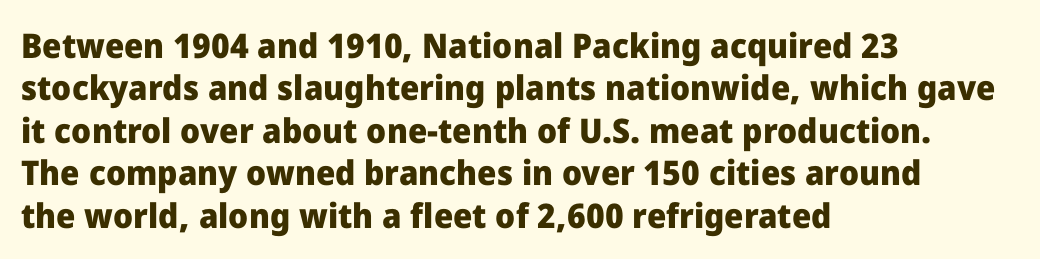
The image shows 34 px heavy sans-serif type, upright; set left-aligned, normal line spacing (1.25x), normal letter spacing, not underlined; low stroke contrast and a medium x-height.
